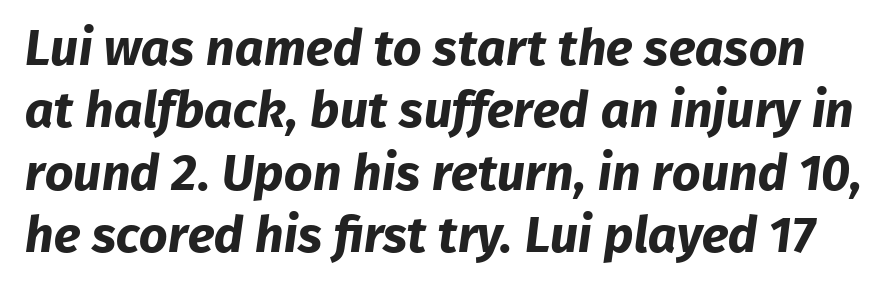
Q: Is the text bold? A: Yes.
Q: Is the typeface a serif or a sans-serif typeface? A: Sans-serif.
Q: Is the text underlined? A: No.
Q: Is the spacing between letters normal or unusually wide? A: Normal.
Q: Is the spacing between lines tight, normal or loose? A: Normal.
Q: Width (condensed, normal, or wide)? A: Normal.
Q: Stroke contrast? A: Low.
Q: x-height? A: Medium.
Q: Monospaced? A: No.
